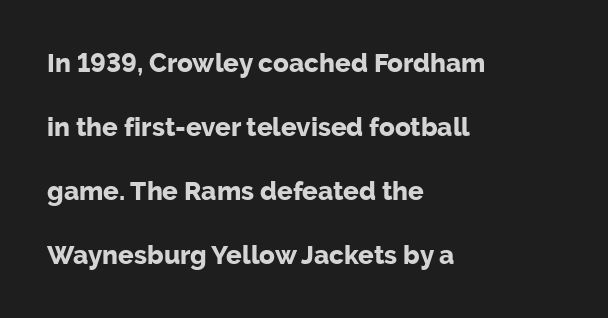
Q: Is the text bold? A: Yes.
Q: Is the text italic (slanted)? A: No, it is upright.
Q: Is the text underlined? A: No.
Q: How is the paragraph aligned? A: Left-aligned.
Q: Is the spacing between letters normal or unusually wide? A: Normal.
Q: Is the spacing between lines tight, normal or loose? A: Loose.
